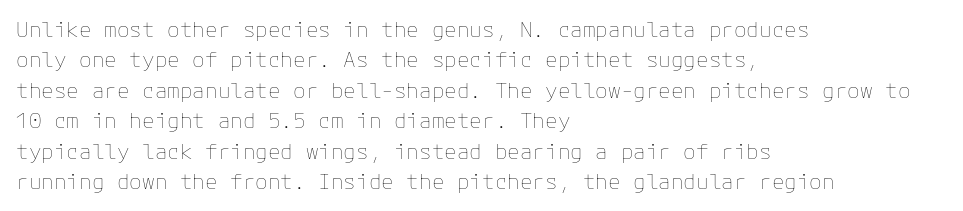
Letter spacing: default. Ink coverage per letter is moderate at most. The rag falls on the right side of this text block. Descenders are the only things crossing below the line. This block has exactly the height ordinary leading produces. This is the regular roman posture of the typeface.
